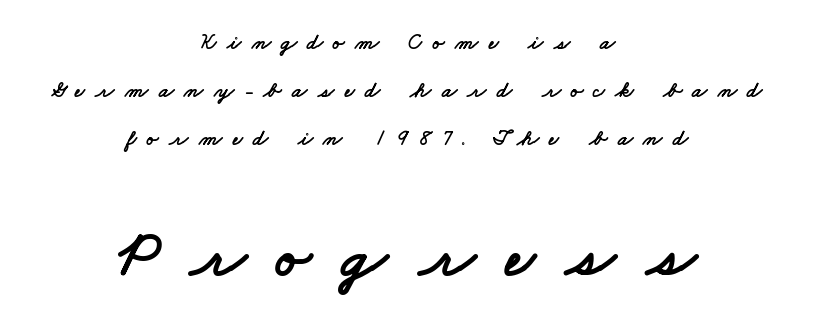
{"serif": "no", "width": "wide", "stroke_contrast": "low", "x_height": "small", "monospaced": "no", "underline": "no", "align": "center", "line_spacing": "loose", "line_spacing_ratio": 2.19, "letter_spacing": "wide", "letter_spacing_em": 0.47, "larger_block": "second", "size_ratio": 2.95, "glyph_px": 65}
